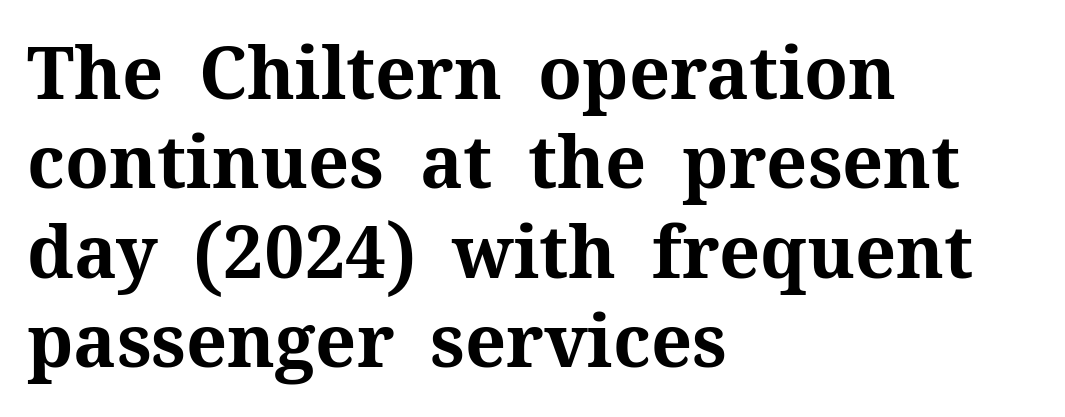
Do the letters lean? They stand straight. The letters carry serifs — small finishing strokes at the ends of their stems. The letters advance in unequal steps, a hallmark of proportional type. The string is rendered with underlining switched off. The face used here has the dense, thick strokes of a bold.
